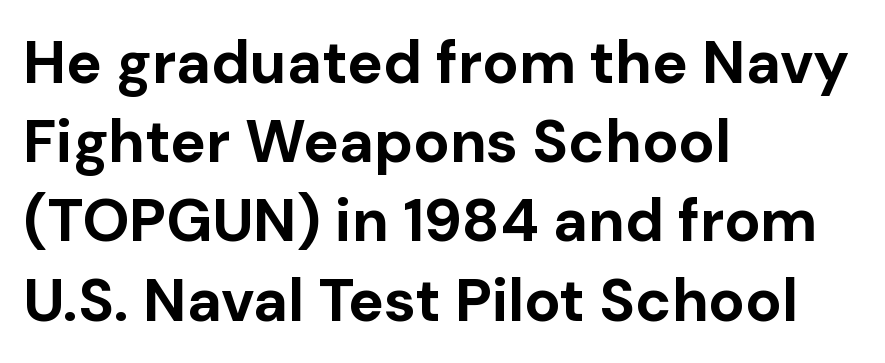
{"serif": "no", "italic": "no", "bold": "yes", "weight": "bold", "width": "normal", "stroke_contrast": "low", "x_height": "medium", "monospaced": "no", "underline": "no", "align": "left", "line_spacing": "normal", "line_spacing_ratio": 1.32, "letter_spacing": "normal", "letter_spacing_em": 0.0, "glyph_px": 60}
